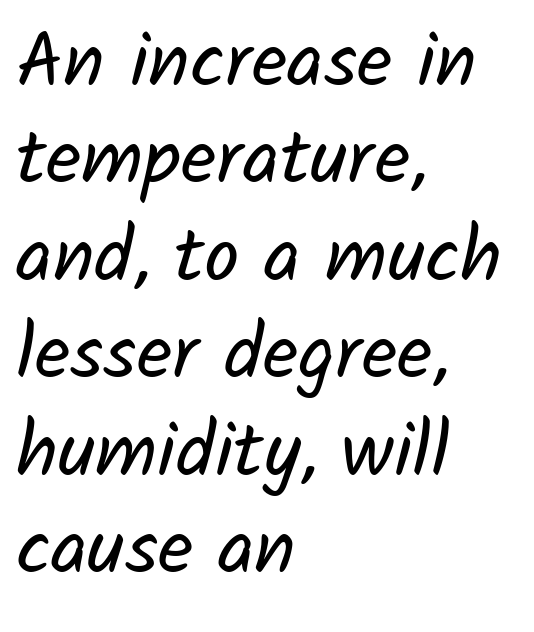
Normally led — the rows are evenly, conventionally spaced. Varying glyph widths throughout — classic text-font behaviour. Alignment: flush left. Honestly, there is no underline to notice here at all. The face looks like a standard text weight, possibly lighter. Observe the ordinary spacing: letters are neighbours, not strangers.
